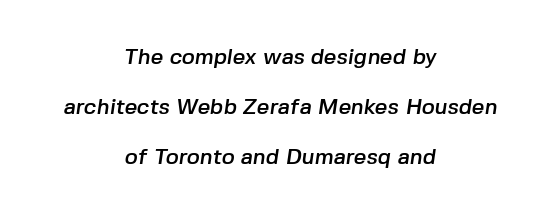
The designer dialed line spacing up above the default. This sample uses plain, unmodified letter spacing. Teacher's note: observe the equal gaps on both sides — that is centered alignment. The specimen omits any rule beneath the text block's lines.
